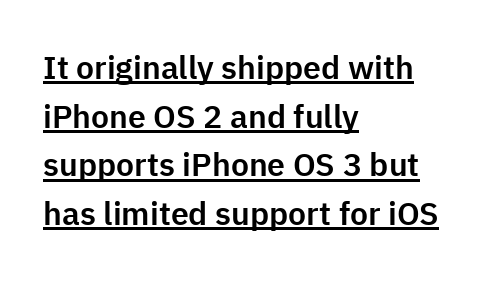
The image shows 32 px sans-serif type, upright; set left-aligned, normal line spacing (1.52x), normal letter spacing, underlined; low stroke contrast and a medium x-height.
